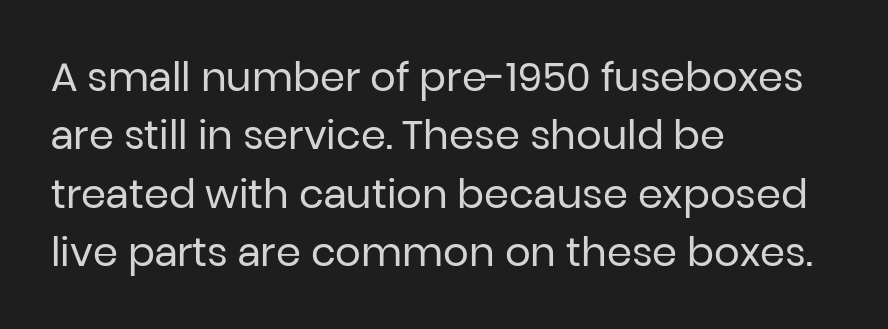
{"serif": "no", "italic": "no", "bold": "no", "weight": "regular", "width": "normal", "stroke_contrast": "low", "x_height": "medium", "monospaced": "no", "underline": "no", "align": "left", "line_spacing": "normal", "line_spacing_ratio": 1.46, "letter_spacing": "normal", "letter_spacing_em": 0.0, "glyph_px": 40}
